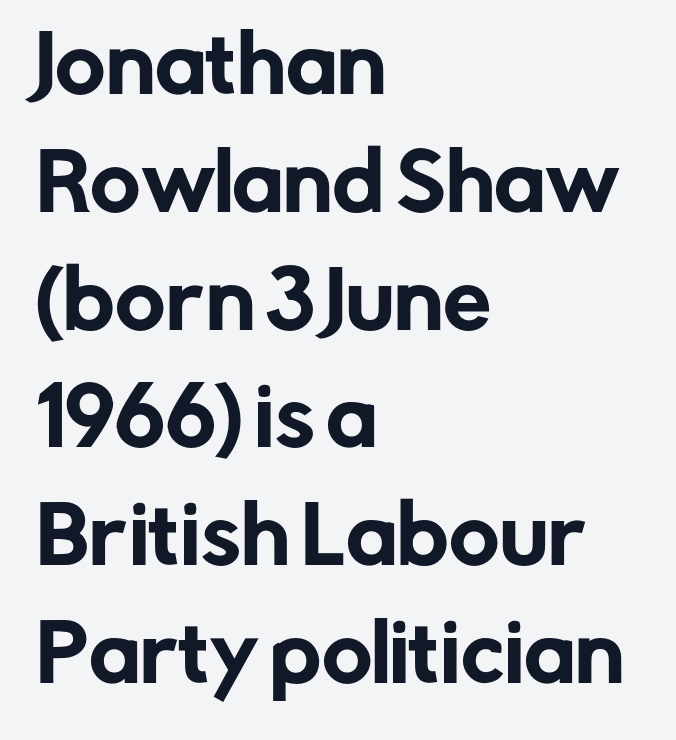
Q: Is the text italic (slanted)? A: No, it is upright.
Q: Is the typeface a serif or a sans-serif typeface? A: Sans-serif.
Q: Is the text underlined? A: No.
Q: How is the paragraph aligned? A: Left-aligned.
Q: Is the spacing between letters normal or unusually wide? A: Normal.
Q: Is the spacing between lines tight, normal or loose? A: Normal.
Q: Width (condensed, normal, or wide)? A: Normal.
Q: Stroke contrast? A: Low.
Q: x-height? A: Medium.
Q: Monospaced? A: No.
